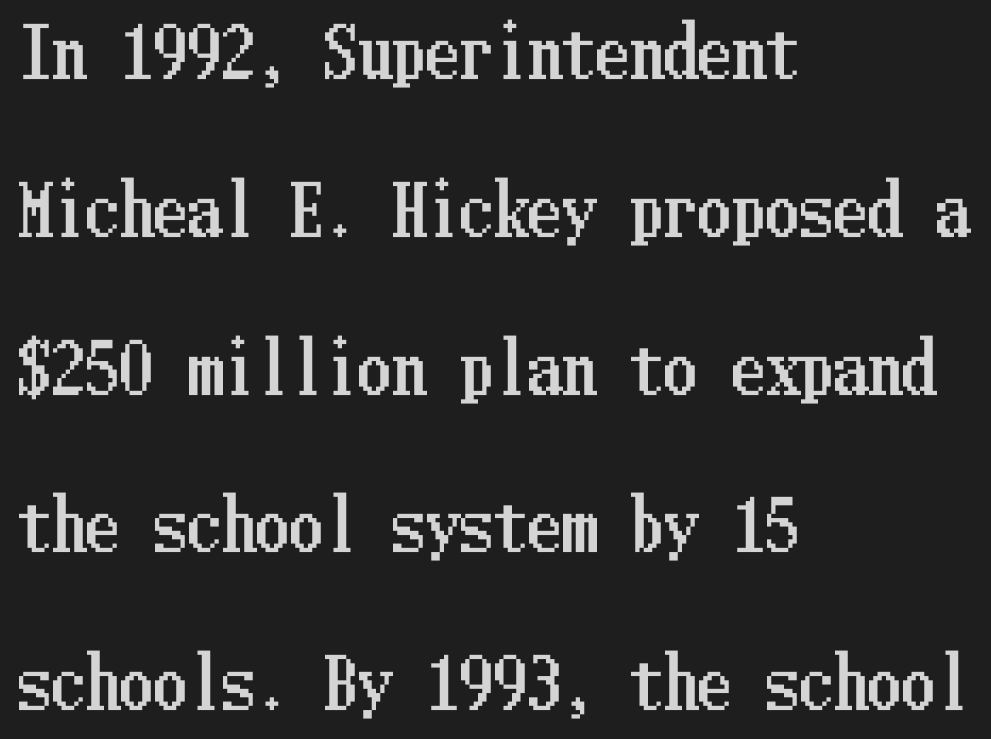
Notice how the passage keeps a crisp vertical edge on the left only. When letters stand straight like this, we call the style roman or upright. The tracking reads as untouched default to a designer's eye. This rendering features lettering with no underline. A typesetter would call this leading open, well beyond the default.
